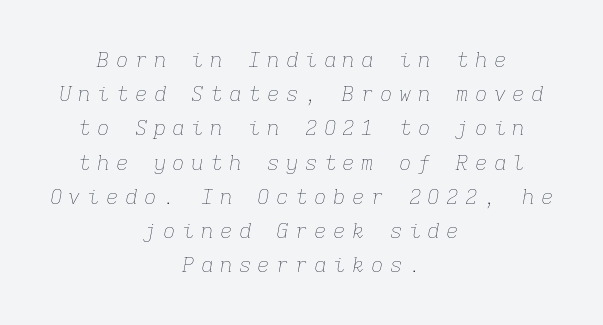
{"italic": "yes", "lean": "right", "slant_degrees": 9, "bold": "no", "underline": "no", "align": "center", "line_spacing": "normal", "line_spacing_ratio": 1.63, "letter_spacing": "wide", "letter_spacing_em": 0.3, "glyph_px": 21}
